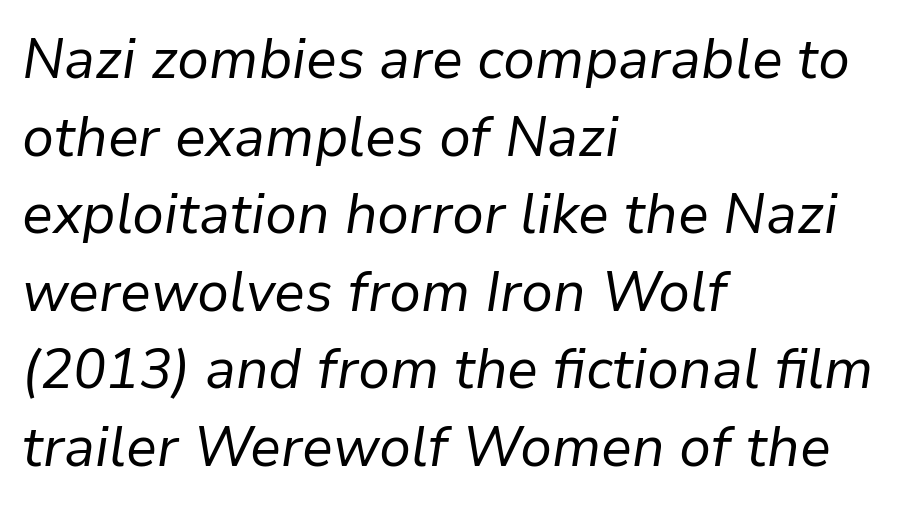
{"italic": "yes", "lean": "right", "slant_degrees": 9, "bold": "no", "weight": "regular", "width": "normal", "stroke_contrast": "low", "x_height": "medium", "monospaced": "no", "underline": "no", "align": "left", "line_spacing": "normal", "line_spacing_ratio": 1.41, "letter_spacing": "normal", "letter_spacing_em": 0.0, "glyph_px": 55}
